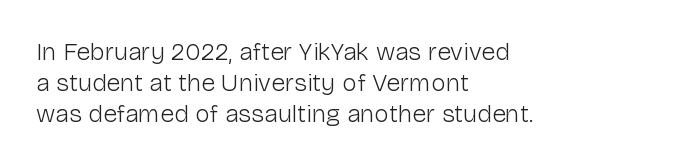
A light-to-regular cut is what we see here. Clear beneath every line of the passage. Vertical strokes here are truly vertical. The passage shown has conventional tracking throughout. Leftover space on each line is placed entirely after the last word.
